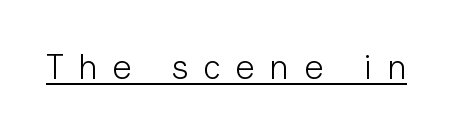
The image shows 34 px light sans-serif type, upright; set unusually wide letter spacing (+0.43 em), underlined; low stroke contrast and a medium x-height.
